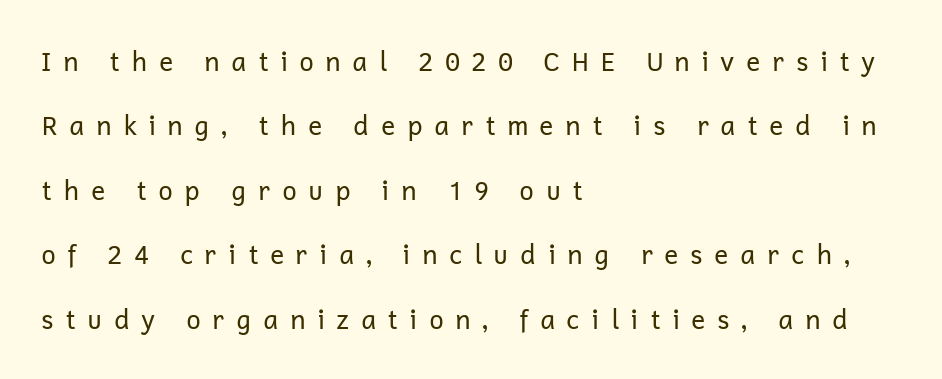
Q: Is the text bold? A: No.
Q: Is the text italic (slanted)? A: No, it is upright.
Q: Is the text underlined? A: No.
Q: How is the paragraph aligned? A: Left-aligned.
Q: Is the spacing between letters normal or unusually wide? A: Unusually wide.
Q: Is the spacing between lines tight, normal or loose? A: Loose.
